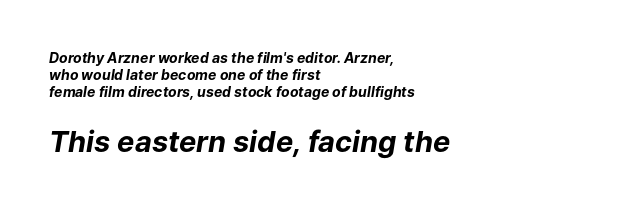
A typesetter would call this zero additional tracking. The passage shown is emphatically bold. Any mark beneath the type? The region is blank. You get the small type first, then a jump to larger type.
